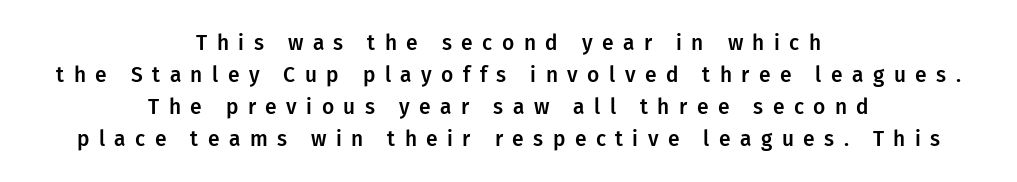
Q: Is the text italic (slanted)? A: No, it is upright.
Q: Is the text underlined? A: No.
Q: How is the paragraph aligned? A: Centered.
Q: Is the spacing between letters normal or unusually wide? A: Unusually wide.
Q: Is the spacing between lines tight, normal or loose? A: Normal.
